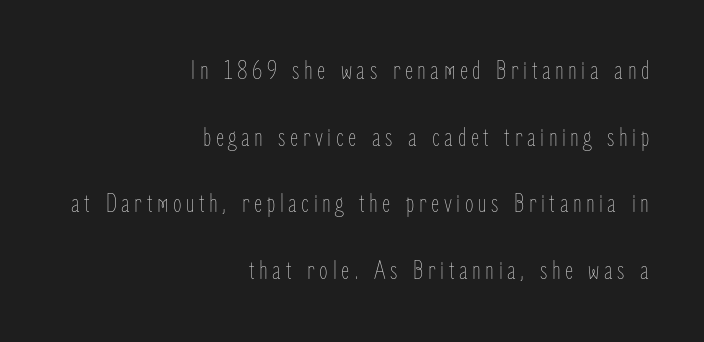
{"italic": "no", "bold": "no", "weight": "thin", "width": "condensed", "stroke_contrast": "low", "x_height": "medium", "monospaced": "no", "underline": "no", "align": "right", "line_spacing": "loose", "line_spacing_ratio": 2.38, "glyph_px": 28}
